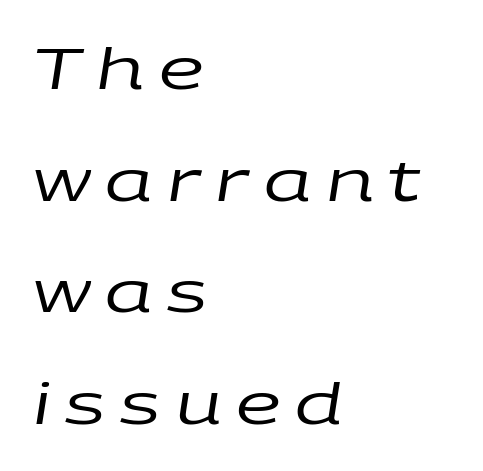
{"italic": "yes", "lean": "right", "slant_degrees": 9, "bold": "no", "weight": "regular", "width": "wide", "stroke_contrast": "low", "x_height": "large", "monospaced": "no", "underline": "no", "align": "left", "line_spacing": "loose", "line_spacing_ratio": 1.96, "letter_spacing": "wide", "letter_spacing_em": 0.26, "glyph_px": 57}
